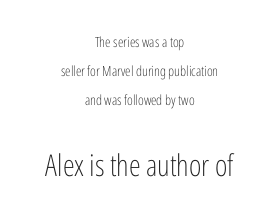
{"serif": "no", "italic": "no", "bold": "no", "weight": "light", "width": "condensed", "stroke_contrast": "low", "x_height": "medium", "monospaced": "no", "underline": "no", "align": "center", "line_spacing": "loose", "line_spacing_ratio": 2.08, "letter_spacing": "normal", "letter_spacing_em": 0.0, "larger_block": "second", "size_ratio": 2.14, "glyph_px": 30}
